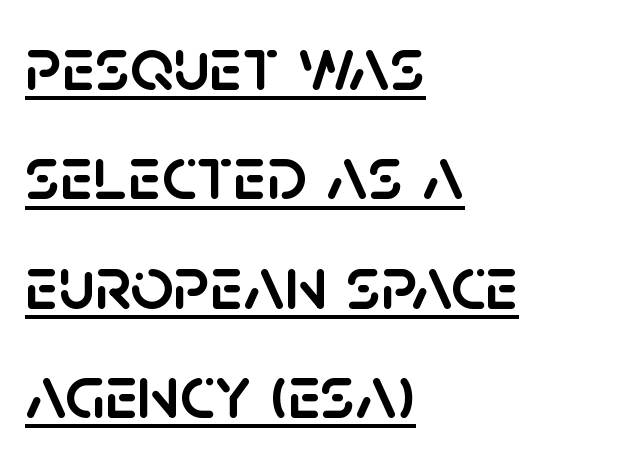
The axis of the letterforms is exactly vertical. The vertical gap from one line to the next is medium. Short and long lines alike share a common starting point at left. The type family on display is of the sans-serif kind. Each word holds together tightly as a unit, with standard inter-letter gaps.
